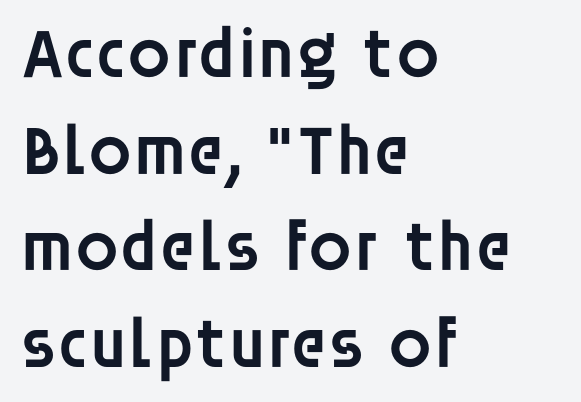
The face used here is a sans, in the tradition of grotesques and geometrics. Just letters on the line, the space beneath them empty. Semibold letterforms, between regular and bold. A typesetter would call this proportional, since set widths differ per character. Default kerning and tracking; the words read as compact shapes.
